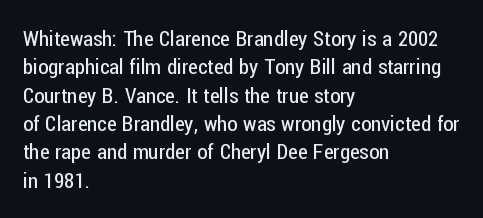
Evenly set lines give the paragraph a standard silhouette. Students, note that the glyphs here touch the page at normal intervals. In terms of posture, this sample is upright. Typeset ragged right — the left edge is the straight one.
